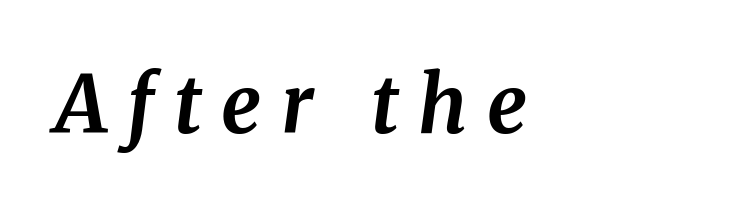
Caption: bold face, heavy strokes. The lettering tilts uniformly, giving the passage an italic look. Proportional: the letters do not fall into vertical columns. The line texture is sparse and dotted thanks to wide tracking. Are there feet on the stems? There are — it's a serif. Has an underline been added? It has not.
